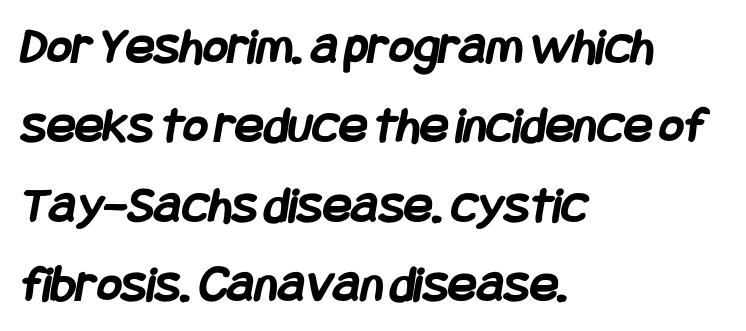
Q: Is the text bold? A: Yes.
Q: Is the typeface a serif or a sans-serif typeface? A: Sans-serif.
Q: Is the text underlined? A: No.
Q: How is the paragraph aligned? A: Left-aligned.
Q: Is the spacing between letters normal or unusually wide? A: Normal.
Q: Is the spacing between lines tight, normal or loose? A: Normal.
Q: Width (condensed, normal, or wide)? A: Condensed.
Q: Stroke contrast? A: Low.
Q: x-height? A: Large.
